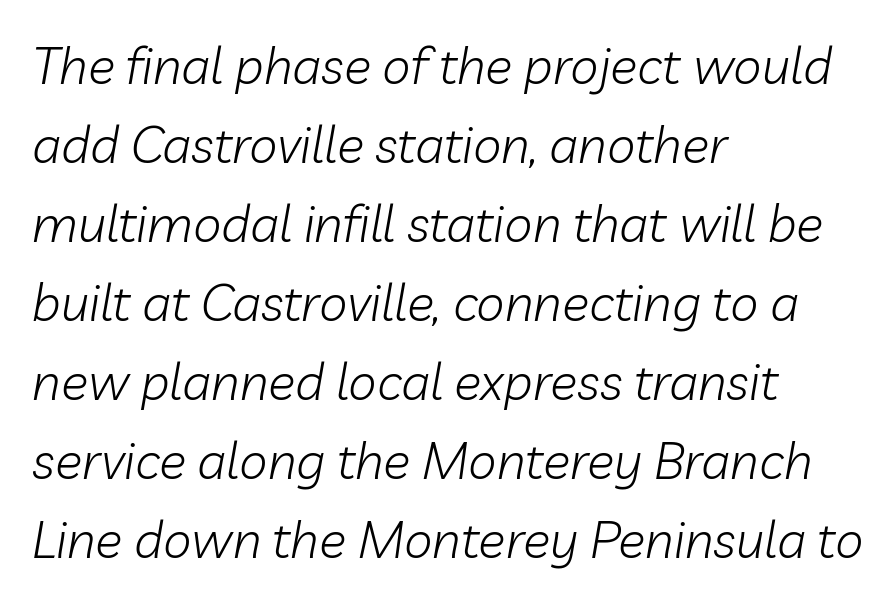
Layout note: lines flush left. Each letter keeps its own natural width here, so spacing adapts to shape. The characters are drawn with everyday or finer stroke widths. The space between consecutive lines is moderate. The horizontal fit of the characters is conventional and even. Underlining? Definitely not there.
